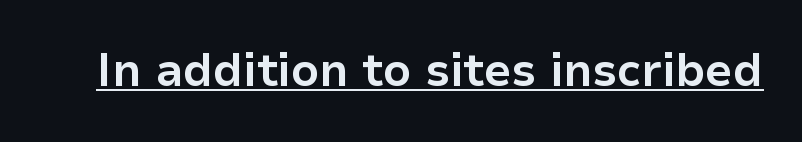
The tracking reads as untouched default to a designer's eye. The passage shown is typeset with a sans-serif family. The specimen includes a rule beneath the text block's lines. You could not count columns in this text — the font is proportionally spaced. Compared with an ordinary text face, these strokes are far heavier — a full bold.
